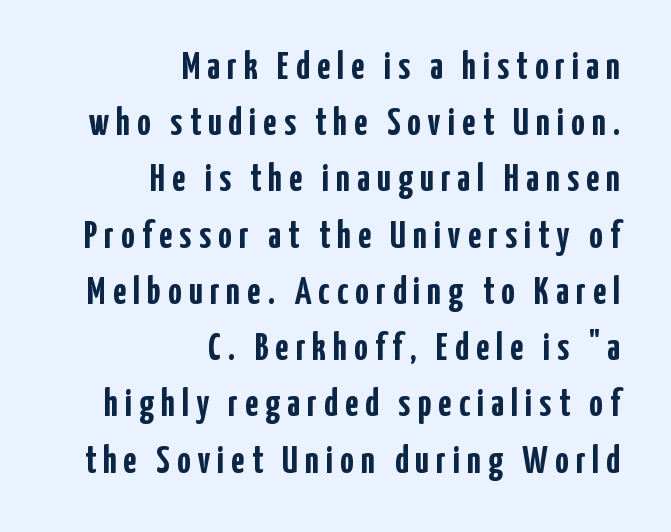
The image shows 38 px semibold, condensed sans-serif type, upright; set right-aligned, normal line spacing (1.48x), not underlined; low stroke contrast and a medium x-height.
